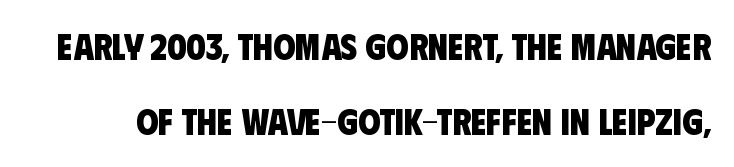
The image shows 36 px heavy, condensed sans-serif type; set loose line spacing (2.09x), normal letter spacing, not underlined; low stroke contrast and a large x-height.
